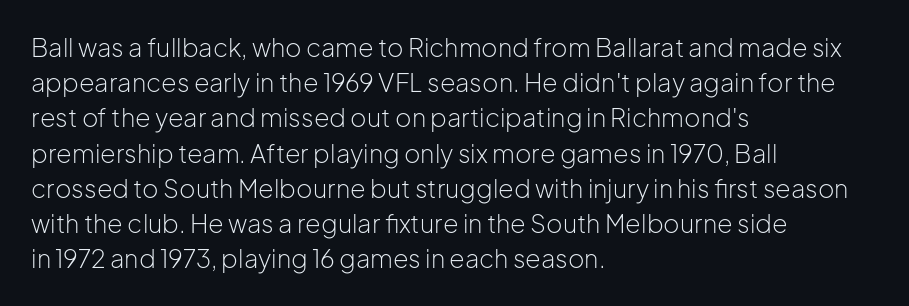
{"italic": "no", "bold": "no", "underline": "no", "align": "left", "line_spacing": "normal", "line_spacing_ratio": 1.41, "letter_spacing": "normal", "letter_spacing_em": 0.0, "glyph_px": 25}
